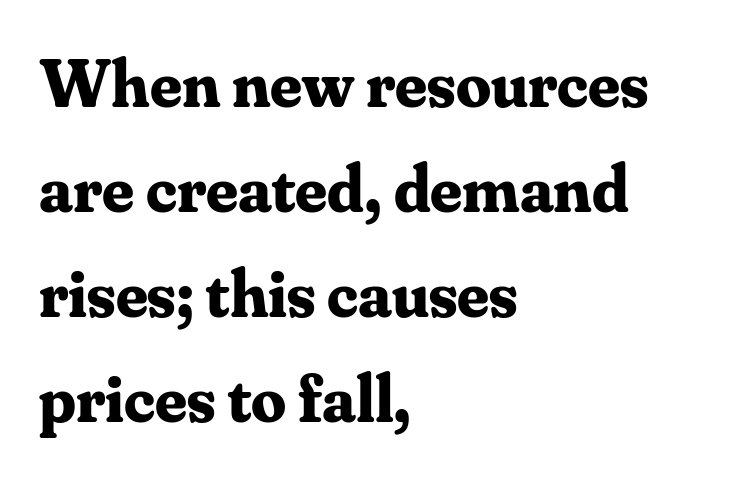
{"serif": "yes", "italic": "no", "bold": "yes", "weight": "bold", "width": "normal", "stroke_contrast": "medium", "x_height": "small", "monospaced": "no", "underline": "no", "align": "left", "line_spacing": "normal", "line_spacing_ratio": 1.52, "letter_spacing": "normal", "letter_spacing_em": 0.0, "glyph_px": 69}
